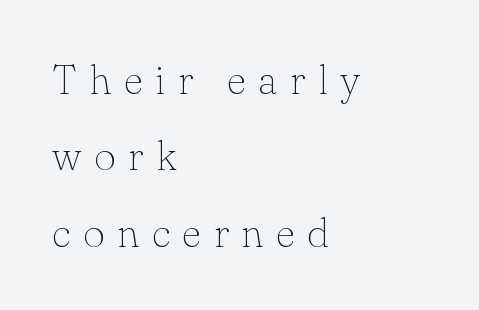
{"serif": "yes", "italic": "no", "bold": "no", "weight": "thin", "width": "normal", "stroke_contrast": "low", "x_height": "small", "monospaced": "no", "underline": "no", "align": "left", "line_spacing_ratio": 1.82, "letter_spacing": "wide", "letter_spacing_em": 0.3, "glyph_px": 42}
